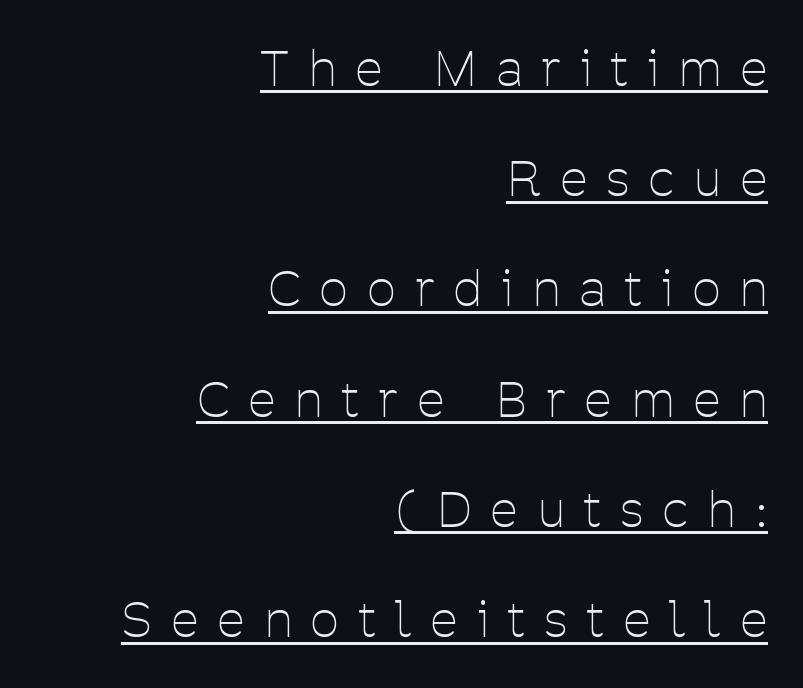
The image shows 49 px thin, condensed sans-serif type, upright; set right-aligned, loose line spacing (2.25x), unusually wide letter spacing (+0.41 em), underlined; low stroke contrast and a medium x-height.
